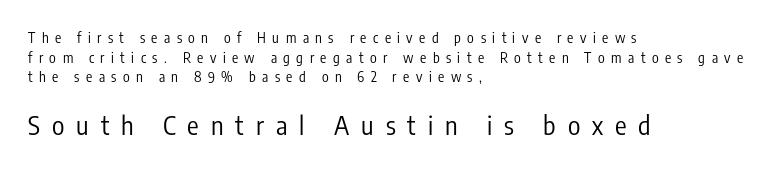
The image shows 26 px text type, upright; set left-aligned, normal line spacing (1.41x), unusually wide letter spacing (+0.46 em), not underlined; the second (bottom) block is 1.86x larger.
